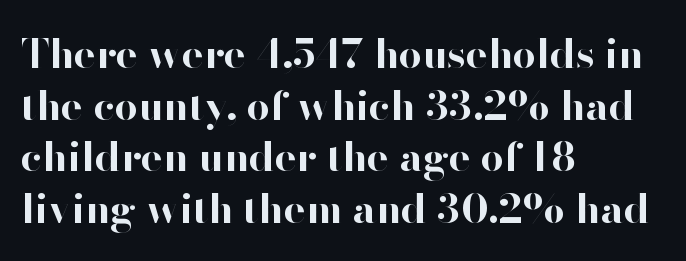
{"serif": "no", "italic": "no", "bold": "yes", "weight": "bold", "width": "normal", "stroke_contrast": "high", "x_height": "small", "monospaced": "no", "underline": "no", "align": "left", "line_spacing": "normal", "line_spacing_ratio": 1.26, "letter_spacing": "normal", "letter_spacing_em": 0.0, "glyph_px": 41}
